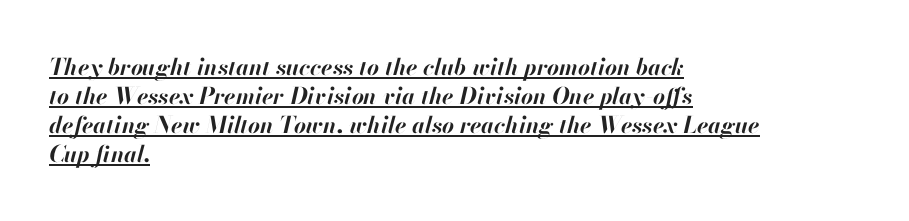
{"italic": "yes", "lean": "right", "slant_degrees": 13, "bold": "yes", "underline": "yes", "align": "left", "line_spacing": "normal", "line_spacing_ratio": 1.26, "letter_spacing": "normal", "letter_spacing_em": 0.0, "glyph_px": 23}
